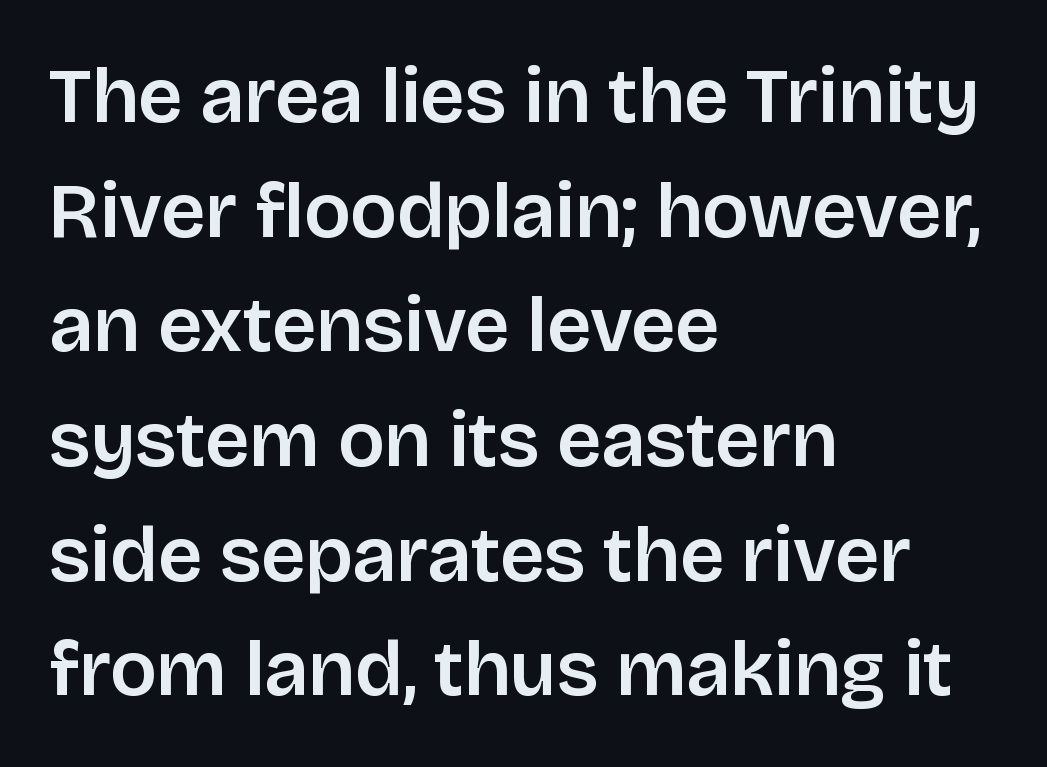
{"serif": "no", "italic": "no", "width": "normal", "stroke_contrast": "low", "x_height": "large", "monospaced": "no", "underline": "no", "align": "left", "line_spacing": "normal", "line_spacing_ratio": 1.47, "letter_spacing": "normal", "letter_spacing_em": 0.0, "glyph_px": 78}
